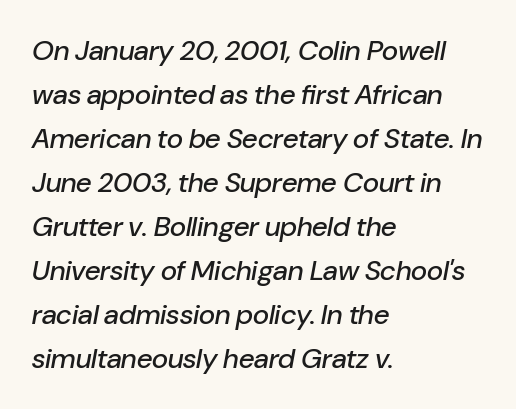
Q: Is the text italic (slanted)? A: Yes, it leans right by about 10 degrees.
Q: Is the text underlined? A: No.
Q: How is the paragraph aligned? A: Left-aligned.
Q: Is the spacing between letters normal or unusually wide? A: Normal.
Q: Is the spacing between lines tight, normal or loose? A: Normal.
Q: Width (condensed, normal, or wide)? A: Normal.
Q: Stroke contrast? A: Low.
Q: x-height? A: Medium.
Q: Monospaced? A: No.
